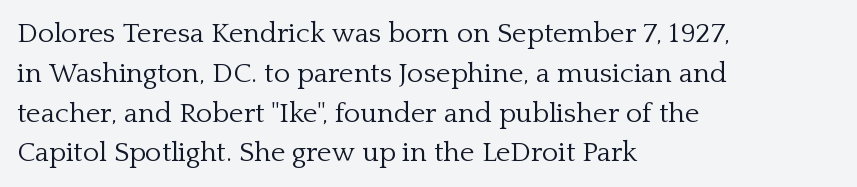
Every row of glyphs begins at an identical x-position on the left. Just letters on the line, the space beneath them empty. Notice how descenders clear the ascenders below comfortably — that's standard leading. No italicization has been applied; the sample stays upright. Proportional: the letters do not fall into vertical columns. Compared with a typical body face, this is equally light or lighter still.
